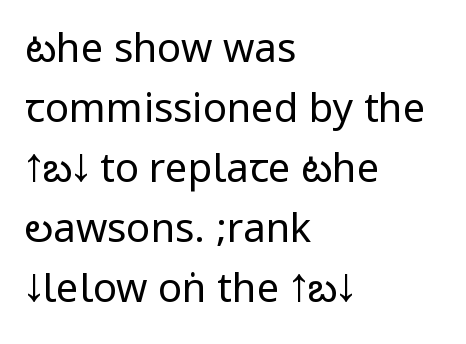
{"serif": "no", "italic": "no", "bold": "no", "weight": "regular", "width": "condensed", "stroke_contrast": "low", "underline": "no", "align": "left", "line_spacing": "normal", "line_spacing_ratio": 1.5, "letter_spacing": "normal", "letter_spacing_em": 0.0, "glyph_px": 40}
